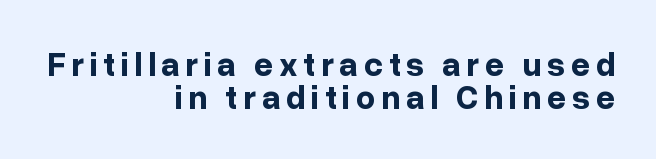
Q: Is the text bold? A: Yes.
Q: Is the text italic (slanted)? A: No, it is upright.
Q: Is the typeface a serif or a sans-serif typeface? A: Sans-serif.
Q: Is the text underlined? A: No.
Q: How is the paragraph aligned? A: Right-aligned.
Q: Is the spacing between lines tight, normal or loose? A: Tight.
Q: Width (condensed, normal, or wide)? A: Normal.
Q: Stroke contrast? A: Low.
Q: x-height? A: Medium.
Q: Monospaced? A: No.
